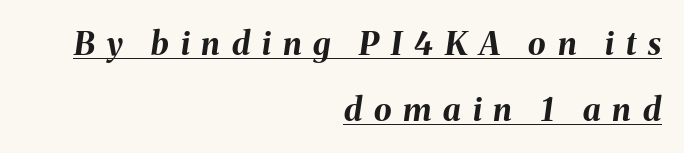
The image shows 32 px bold type, italic (leaning right); set right-aligned, loose line spacing (2.06x), unusually wide letter spacing (+0.37 em), underlined; medium stroke contrast and a medium x-height.
